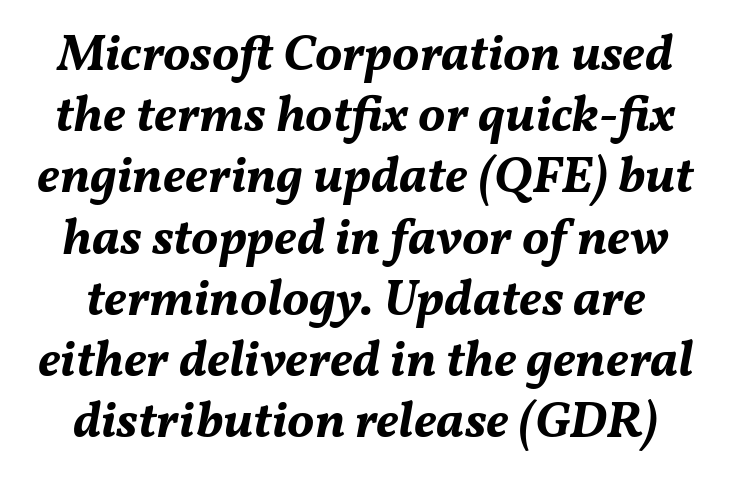
The image shows 51 px bold type, italic (leaning right); set centered, line spacing 1.2x, normal letter spacing, not underlined; medium stroke contrast and a medium x-height.
